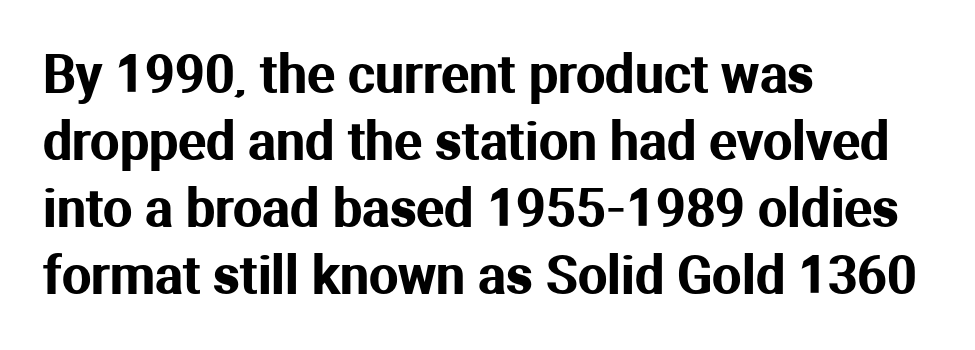
The image shows 52 px sans-serif type, upright; set left-aligned, normal line spacing (1.29x), normal letter spacing, not underlined; medium stroke contrast and a medium x-height.
